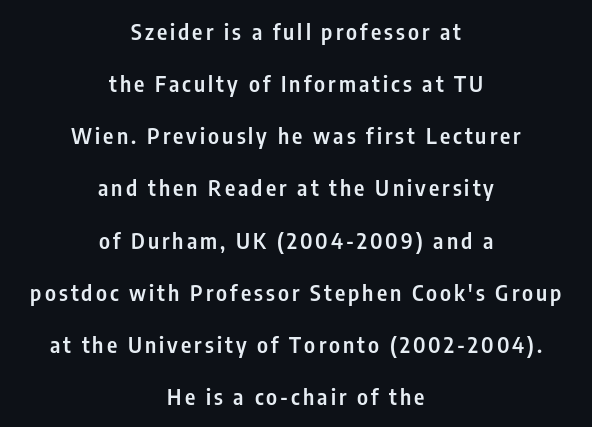
The image shows 22 px text type, upright; set centered, loose line spacing (2.37x), not underlined.
